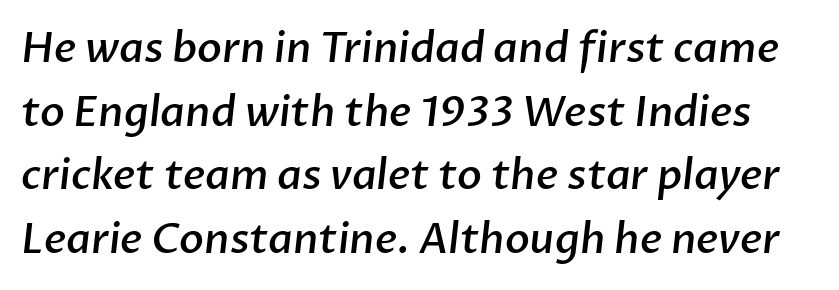
Q: Is the text bold? A: Semi-bold.
Q: Is the typeface a serif or a sans-serif typeface? A: Sans-serif.
Q: Is the text underlined? A: No.
Q: Is the spacing between letters normal or unusually wide? A: Normal.
Q: Is the spacing between lines tight, normal or loose? A: Normal.
Q: Width (condensed, normal, or wide)? A: Normal.
Q: Stroke contrast? A: Low.
Q: x-height? A: Medium.
Q: Monospaced? A: No.
